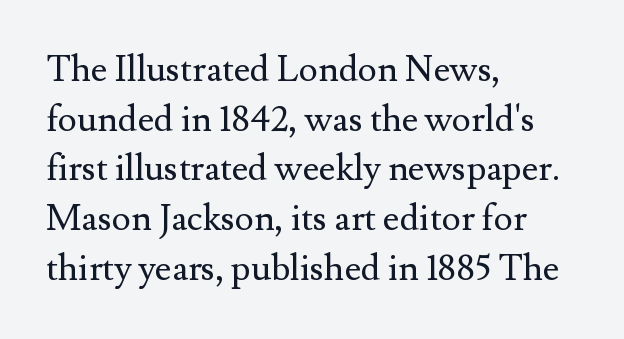
The image shows 36 px regular-weight serif type, upright; set left-aligned, normal line spacing (1.38x), normal letter spacing, not underlined; medium stroke contrast and a small x-height.
